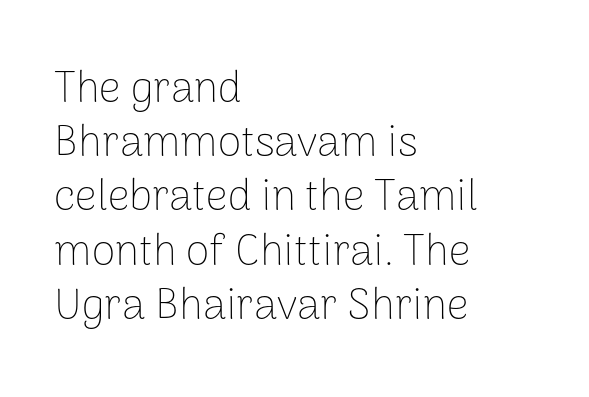
Every row of glyphs begins at an identical x-position on the left. Does the leading feel generous? No, just average. A clean baseline with only descenders dipping below it. You could not count columns in this text — the font is proportionally spaced. The lettering holds an erect, upright posture throughout. The passage shown has conventional tracking throughout.
